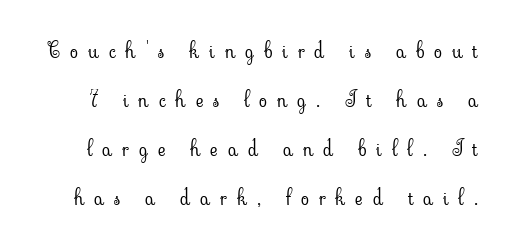
A great deal of white space separates one row of letters from the next. The typesetting does not lean heavy: it is not bold. Posture: vertical. Check the space under the baseline: it is left empty.
